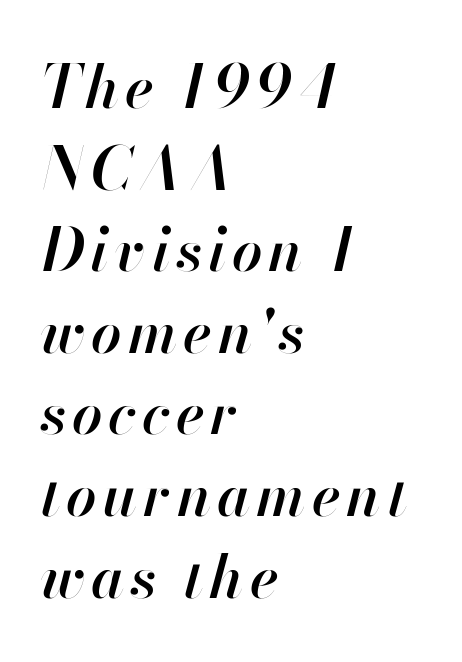
Q: Is the text bold? A: Semi-bold.
Q: Is the text italic (slanted)? A: Yes, it leans right by about 13 degrees.
Q: Is the text underlined? A: No.
Q: How is the paragraph aligned? A: Left-aligned.
Q: Is the spacing between lines tight, normal or loose? A: Normal.
Q: Width (condensed, normal, or wide)? A: Normal.
Q: Stroke contrast? A: High.
Q: x-height? A: Small.
Q: Monospaced? A: No.
